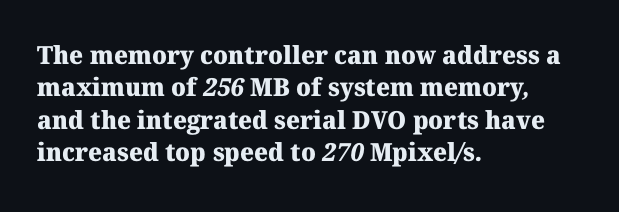
{"bold": "yes", "underline": "no", "align": "left", "line_spacing": "normal", "line_spacing_ratio": 1.3, "letter_spacing": "normal", "letter_spacing_em": 0.0, "glyph_px": 25}
